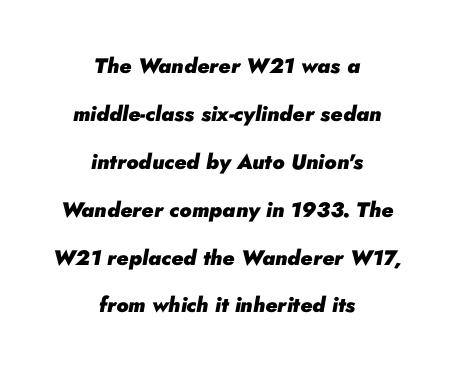
Q: Is the text bold? A: Yes.
Q: Is the text italic (slanted)? A: Yes, it leans right by about 10 degrees.
Q: Is the text underlined? A: No.
Q: How is the paragraph aligned? A: Centered.
Q: Is the spacing between letters normal or unusually wide? A: Normal.
Q: Is the spacing between lines tight, normal or loose? A: Loose.
